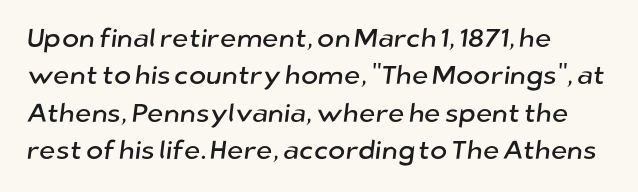
The image shows 26 px text type; set left-aligned, normal line spacing (1.44x), normal letter spacing, not underlined.
